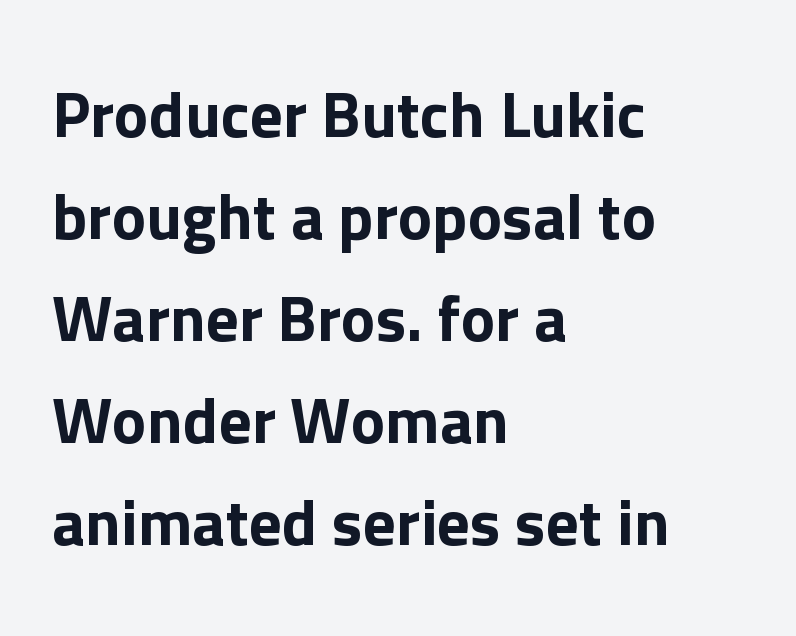
{"serif": "no", "italic": "no", "width": "normal", "stroke_contrast": "low", "x_height": "medium", "monospaced": "no", "underline": "no", "align": "left", "line_spacing": "normal", "line_spacing_ratio": 1.57, "letter_spacing": "normal", "letter_spacing_em": 0.0, "glyph_px": 65}
